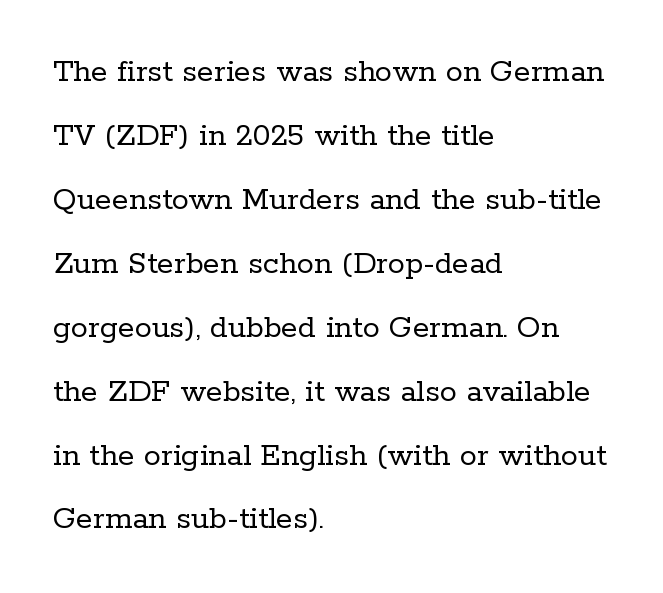
The image shows 34 px regular-weight serif type, upright; set left-aligned, line spacing 1.88x, normal letter spacing, not underlined; low stroke contrast and a medium x-height.
